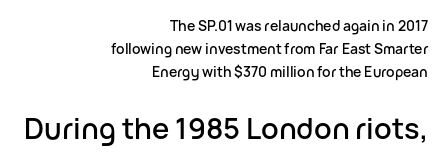
Q: Is the text italic (slanted)? A: No, it is upright.
Q: Is the typeface a serif or a sans-serif typeface? A: Sans-serif.
Q: Is the text underlined? A: No.
Q: How is the paragraph aligned? A: Right-aligned.
Q: Is the spacing between letters normal or unusually wide? A: Normal.
Q: Is the spacing between lines tight, normal or loose? A: Normal.
Q: Which block of text is set in a larger size, the first (top) or the second (bottom)? A: The second (bottom) one.
Q: Width (condensed, normal, or wide)? A: Normal.
Q: Stroke contrast? A: Low.
Q: x-height? A: Medium.
Q: Monospaced? A: No.
